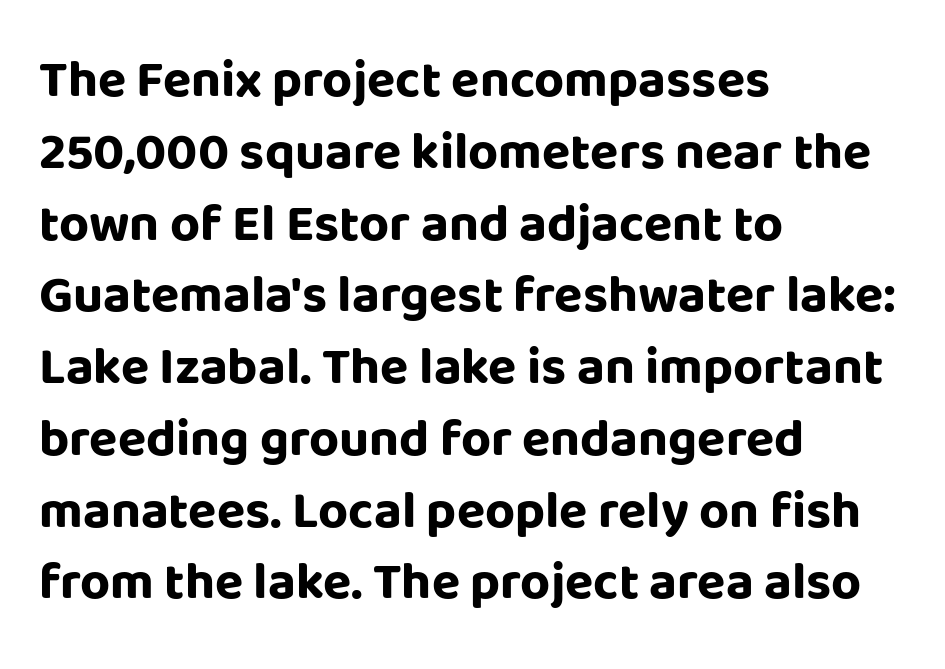
{"serif": "no", "italic": "no", "bold": "yes", "weight": "bold", "width": "normal", "stroke_contrast": "low", "x_height": "large", "monospaced": "no", "underline": "no", "align": "left", "line_spacing": "normal", "line_spacing_ratio": 1.38, "letter_spacing": "normal", "letter_spacing_em": 0.0, "glyph_px": 52}
